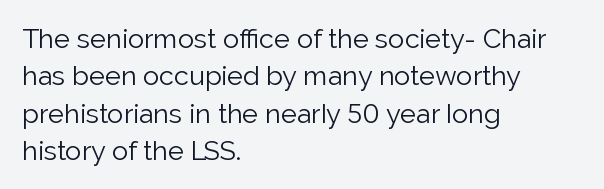
The image shows 27 px text type, upright; set left-aligned, normal line spacing (1.38x), normal letter spacing, not underlined.
